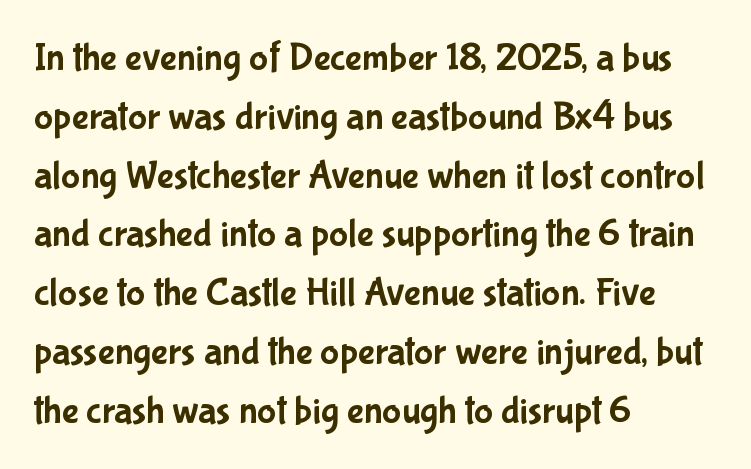
Varying glyph widths throughout — classic text-font behaviour. The face used here is rendered with its standard letterfit. Typographically, this falls in the sans-serif category. Has an underline been added? It has not.
